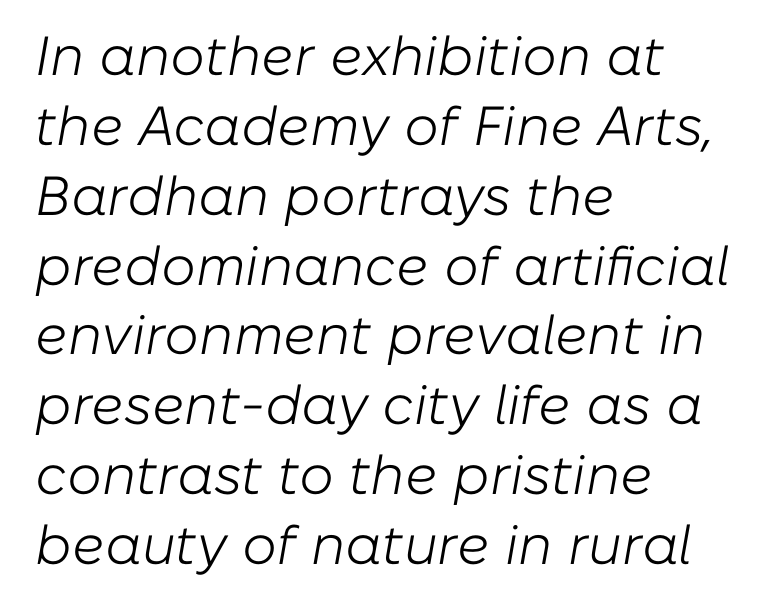
The image shows 55 px light type, italic (leaning right); set left-aligned, normal line spacing (1.27x), normal letter spacing, not underlined; low stroke contrast and a medium x-height.
